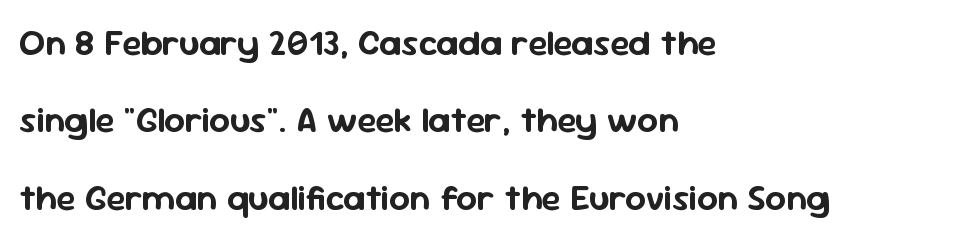
{"serif": "no", "italic": "no", "width": "normal", "stroke_contrast": "low", "x_height": "medium", "monospaced": "no", "underline": "no", "align": "left", "line_spacing": "loose", "line_spacing_ratio": 2.15, "letter_spacing": "normal", "letter_spacing_em": 0.0, "glyph_px": 36}
